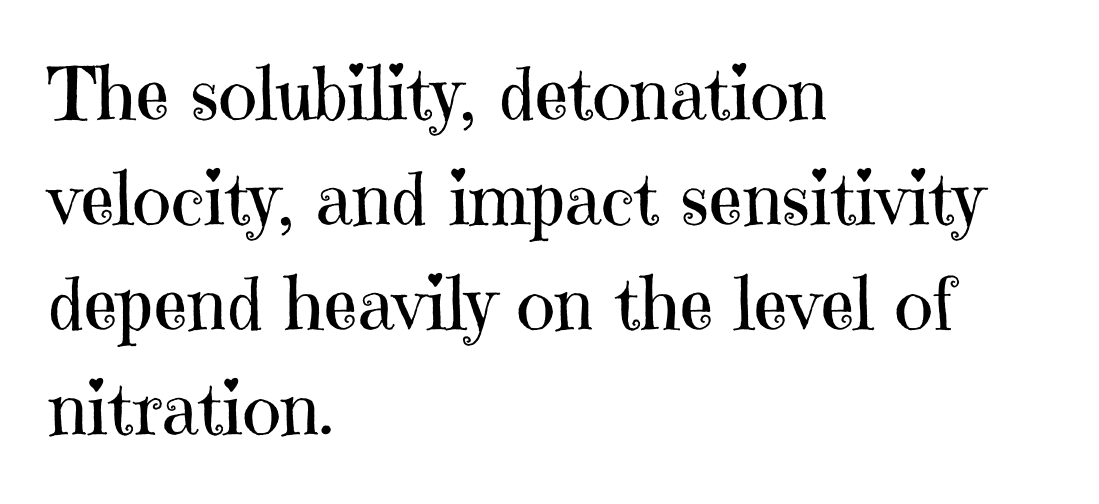
{"serif": "yes", "italic": "no", "bold": "no", "weight": "regular", "width": "normal", "stroke_contrast": "high", "x_height": "medium", "monospaced": "no", "underline": "no", "align": "left", "line_spacing": "normal", "line_spacing_ratio": 1.44, "letter_spacing": "normal", "letter_spacing_em": 0.0, "glyph_px": 73}
